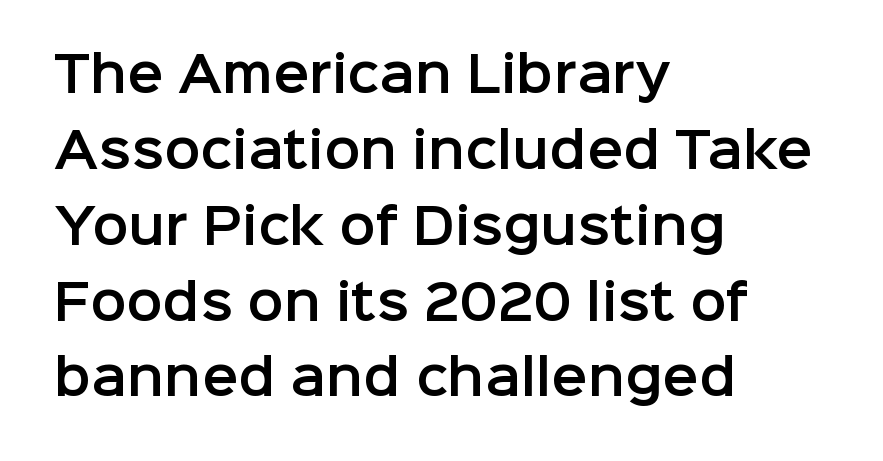
{"serif": "no", "italic": "no", "width": "normal", "stroke_contrast": "low", "x_height": "medium", "monospaced": "no", "underline": "no", "align": "left", "line_spacing": "normal", "line_spacing_ratio": 1.58, "letter_spacing": "normal", "letter_spacing_em": 0.0, "glyph_px": 48}
